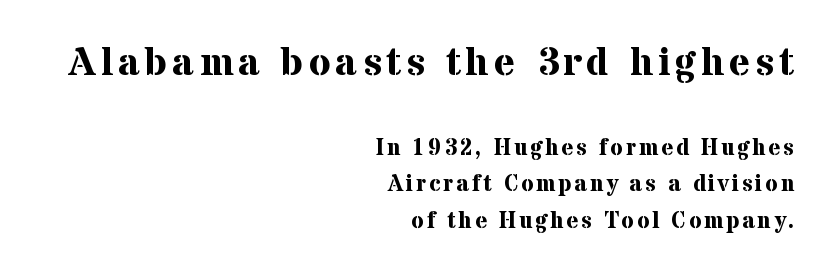
The image shows 40 px bold serif type, upright; set right-aligned, normal line spacing (1.59x), not underlined; the first (top) block is 1.74x larger; medium stroke contrast and a medium x-height.
